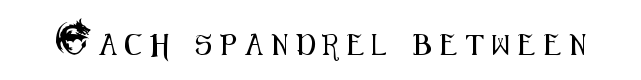
The image shows 21 px text type, upright; set unusually wide letter spacing (+0.4 em), not underlined.
